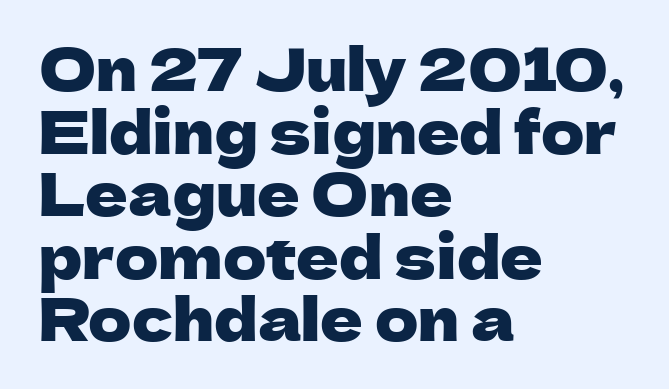
Tightly led — the rows are bunched. If you drew a line through each stem, it would be perfectly vertical. This sample is left-justified, so line endings fall wherever the words run out. The passage shown is typed in a proportional face where columns would drift.
